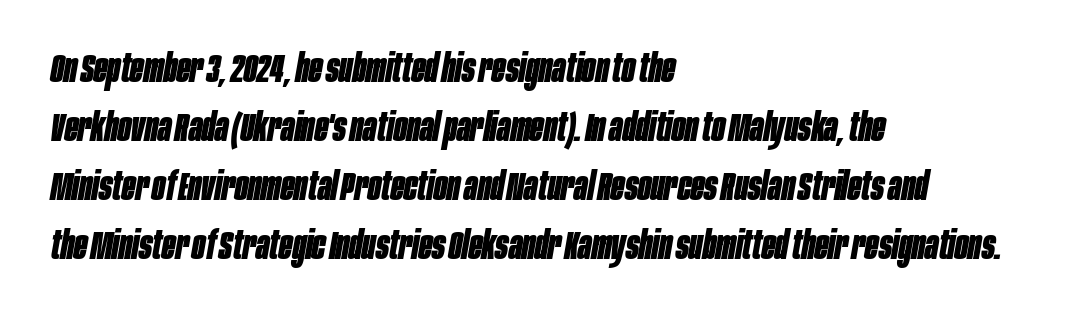
Q: Is the text bold? A: Yes.
Q: Is the text italic (slanted)? A: Yes, it leans right by about 10 degrees.
Q: Is the text underlined? A: No.
Q: How is the paragraph aligned? A: Left-aligned.
Q: Is the spacing between letters normal or unusually wide? A: Normal.
Q: Is the spacing between lines tight, normal or loose? A: Normal.
Q: Width (condensed, normal, or wide)? A: Condensed.
Q: Stroke contrast? A: Low.
Q: x-height? A: Large.
Q: Monospaced? A: No.
